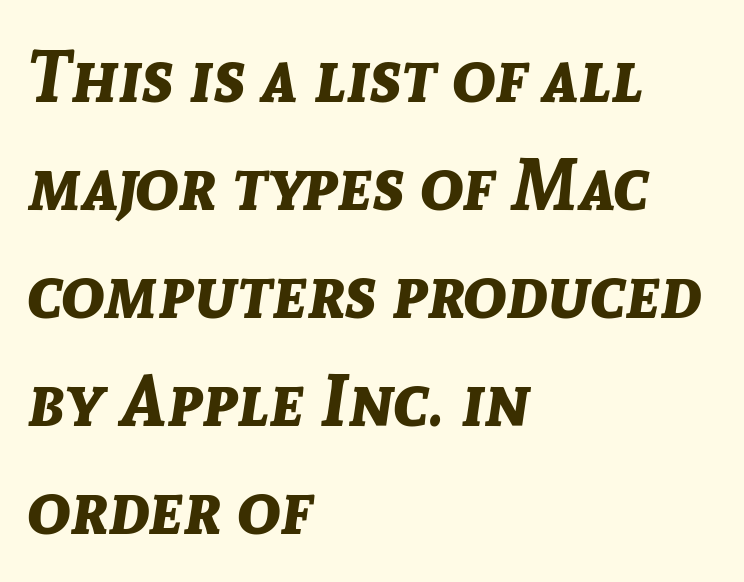
Q: Is the text bold? A: Yes.
Q: Is the text italic (slanted)? A: Yes, it leans right by about 8 degrees.
Q: Is the text underlined? A: No.
Q: How is the paragraph aligned? A: Left-aligned.
Q: Is the spacing between letters normal or unusually wide? A: Normal.
Q: Is the spacing between lines tight, normal or loose? A: Normal.
Q: Width (condensed, normal, or wide)? A: Normal.
Q: Stroke contrast? A: Low.
Q: x-height? A: Medium.
Q: Monospaced? A: No.
